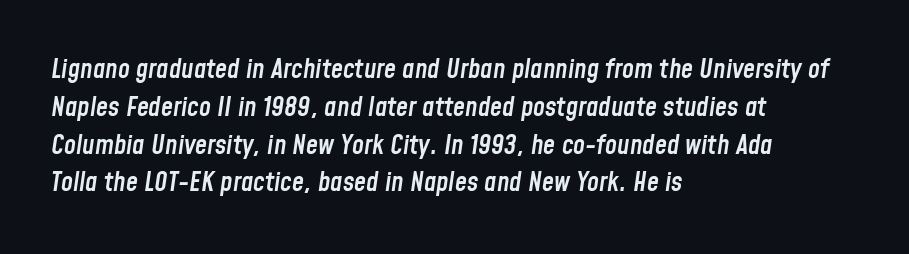
{"italic": "yes", "lean": "right", "slant_degrees": 8, "bold": "semi", "underline": "no", "align": "left", "line_spacing": "normal", "line_spacing_ratio": 1.4, "letter_spacing": "normal", "letter_spacing_em": 0.0, "glyph_px": 27}
